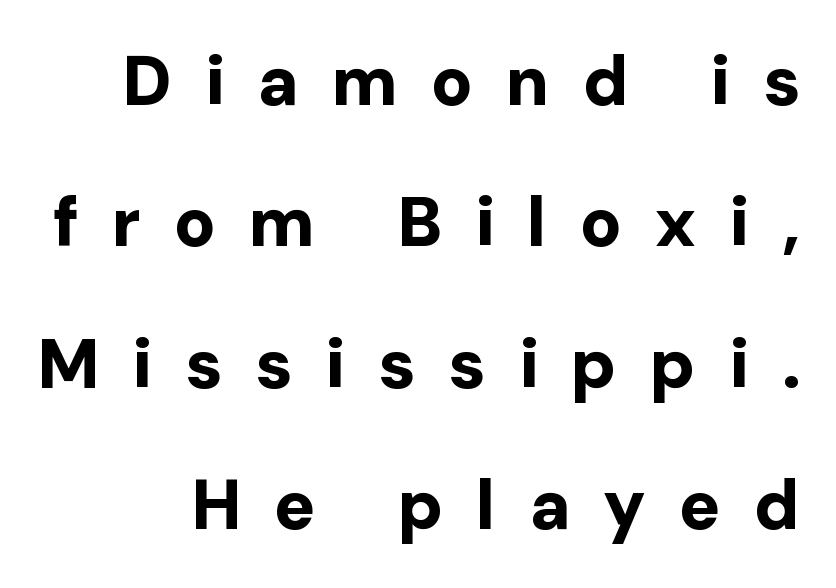
Is the type bold? Yes — the strokes are clearly thick and heavy. Observe the wide spacing: letters keep a clear distance from each other. Looks like regular typesetting: each glyph gets only the width it needs. Baseline-to-baseline distance is far greater than the letter height. If you drew a line through each stem, it would be perfectly vertical. Type style note: lacks serifs.
